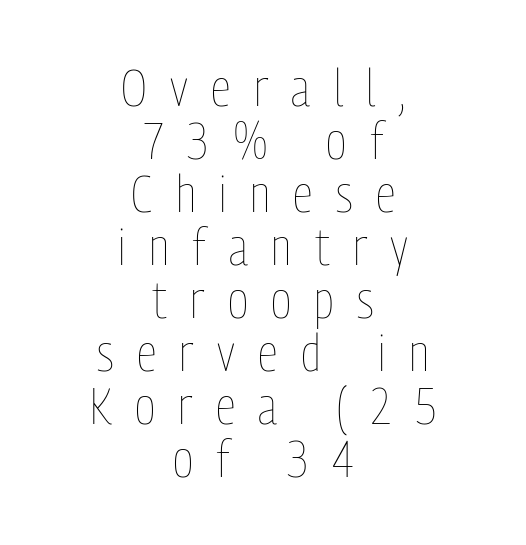
Q: Is the text bold? A: No.
Q: Is the text italic (slanted)? A: No, it is upright.
Q: Is the text underlined? A: No.
Q: How is the paragraph aligned? A: Centered.
Q: Is the spacing between letters normal or unusually wide? A: Unusually wide.
Q: Is the spacing between lines tight, normal or loose? A: Tight.
Q: Width (condensed, normal, or wide)? A: Condensed.
Q: Stroke contrast? A: Low.
Q: x-height? A: Medium.
Q: Monospaced? A: No.
